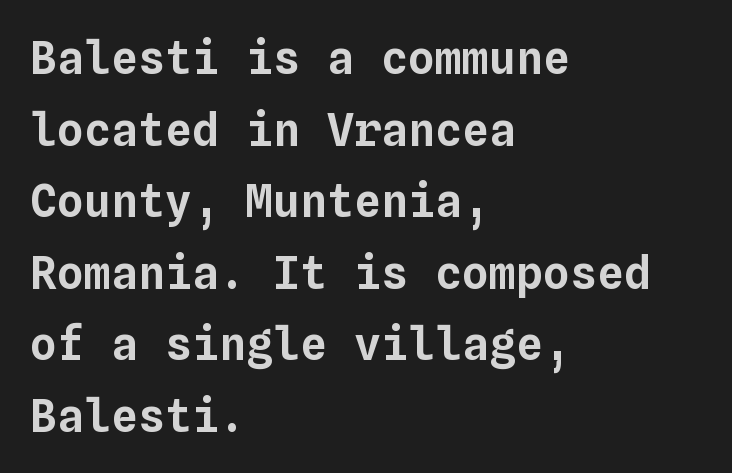
The image shows 45 px text type, upright, monospaced; set left-aligned, normal line spacing (1.59x), normal letter spacing, not underlined; low stroke contrast and a medium x-height.
